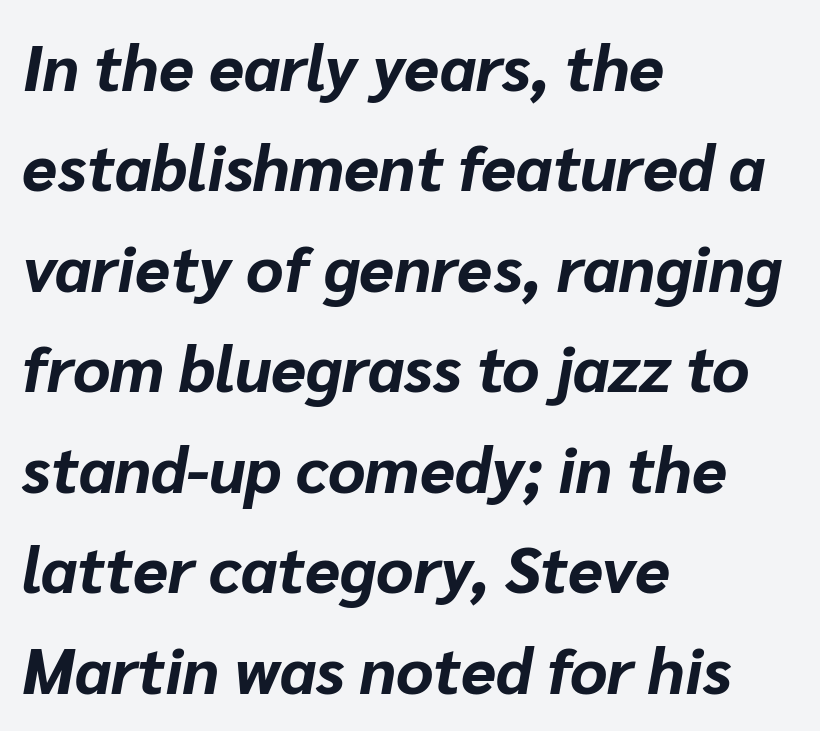
What's the leading like? Ordinary, nothing unusual. Characters are canted at an angle relative to the baseline's perpendicular. The gaps between neighbouring characters are ordinary and unremarkable. This rendering features lettering with no underline. Every letter is thick-stroked: bold, no question. The face used here is proportionally spaced, like ordinary book or web type.
